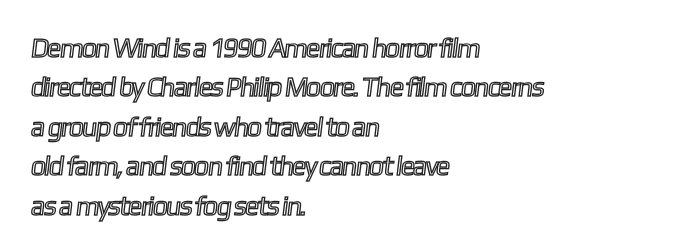
{"underline": "no", "align": "left", "line_spacing": "normal", "line_spacing_ratio": 1.46, "letter_spacing": "normal", "letter_spacing_em": 0.0, "glyph_px": 27}
